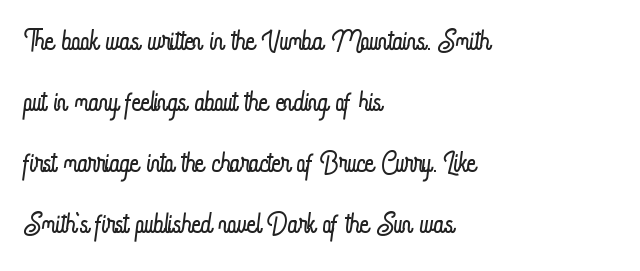
Q: Is the text bold? A: No.
Q: Is the text underlined? A: No.
Q: How is the paragraph aligned? A: Left-aligned.
Q: Is the spacing between letters normal or unusually wide? A: Normal.
Q: Is the spacing between lines tight, normal or loose? A: Normal.
Q: Width (condensed, normal, or wide)? A: Condensed.
Q: Stroke contrast? A: Low.
Q: x-height? A: Small.
Q: Monospaced? A: No.
